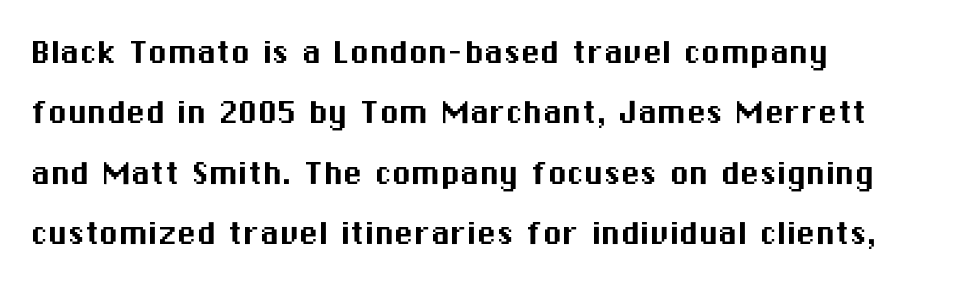
The image shows 39 px sans-serif type, upright; set left-aligned, normal line spacing (1.55x), normal letter spacing, not underlined; medium stroke contrast and a medium x-height.
